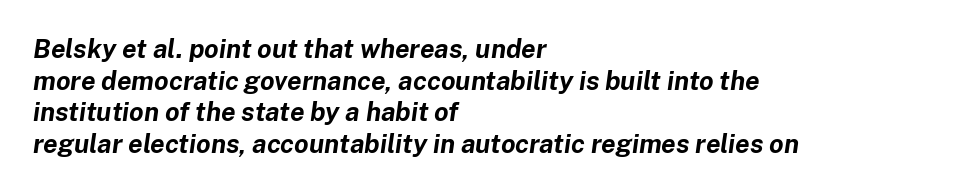
{"italic": "yes", "lean": "right", "slant_degrees": 8, "bold": "yes", "underline": "no", "align": "left", "line_spacing_ratio": 1.22, "letter_spacing": "normal", "letter_spacing_em": 0.0, "glyph_px": 26}
